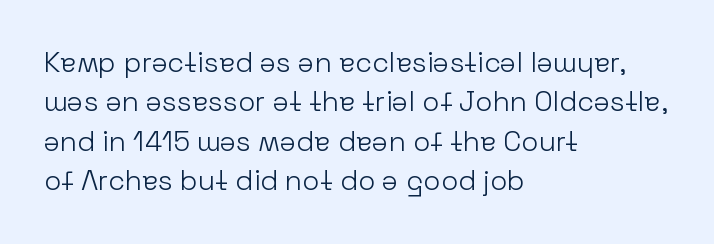
{"serif": "no", "italic": "no", "bold": "no", "weight": "light", "width": "normal", "stroke_contrast": "low", "x_height": "medium", "monospaced": "no", "underline": "no", "align": "left", "line_spacing": "normal", "line_spacing_ratio": 1.41, "letter_spacing": "normal", "letter_spacing_em": 0.0, "glyph_px": 28}
